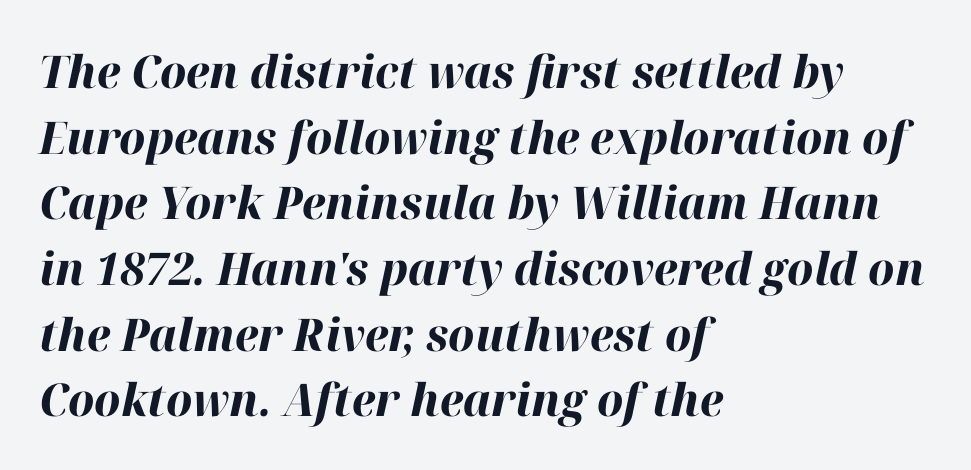
The image shows 45 px bold type, italic (leaning right); set left-aligned, normal line spacing (1.46x), normal letter spacing, not underlined; high stroke contrast and a medium x-height.
